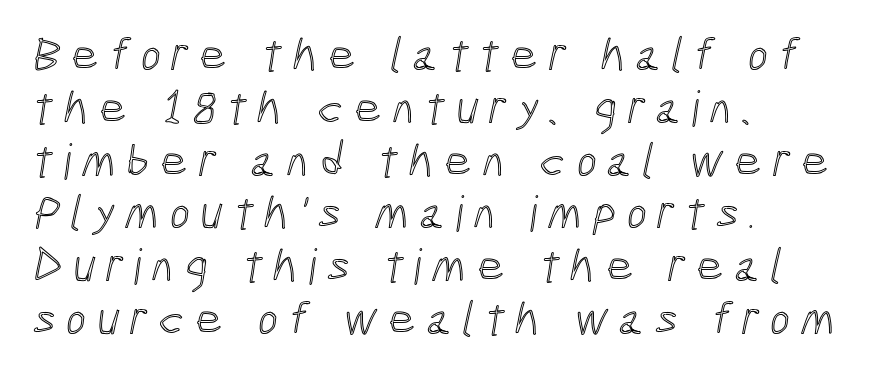
{"width": "condensed", "x_height": "medium", "monospaced": "no", "underline": "no", "align": "left", "line_spacing": "tight", "line_spacing_ratio": 1.1, "letter_spacing": "wide", "letter_spacing_em": 0.22, "glyph_px": 48}
